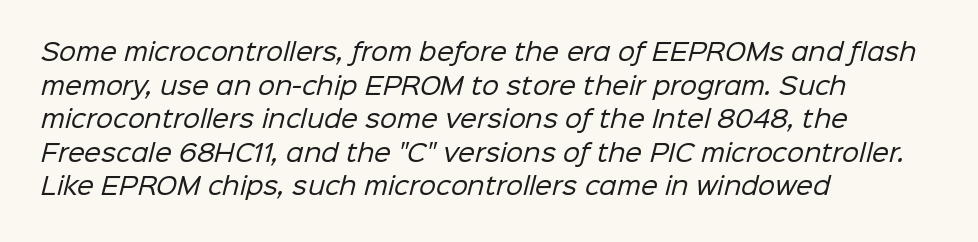
{"bold": "no", "underline": "no", "align": "left", "line_spacing": "normal", "line_spacing_ratio": 1.4, "letter_spacing": "normal", "letter_spacing_em": 0.0, "glyph_px": 24}
